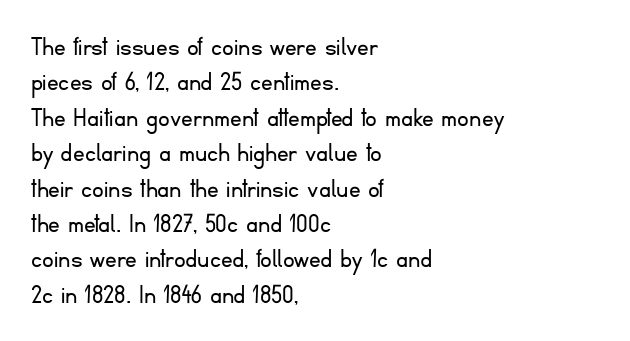
{"serif": "no", "italic": "no", "bold": "no", "weight": "light", "width": "normal", "stroke_contrast": "low", "x_height": "small", "monospaced": "no", "underline": "no", "align": "left", "line_spacing_ratio": 1.22, "letter_spacing": "normal", "letter_spacing_em": 0.0, "glyph_px": 29}
